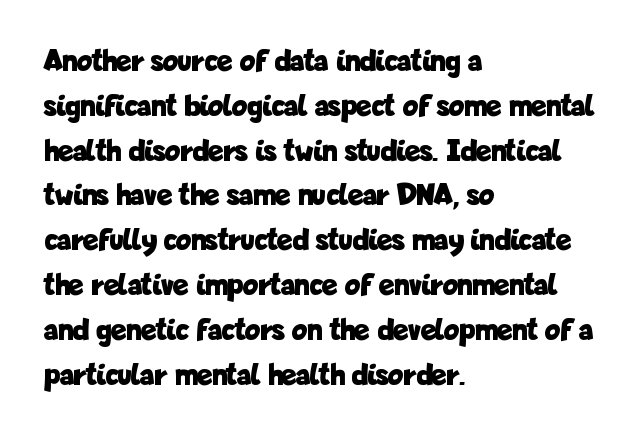
Do the characters align in a grid? No, the font is proportional. Visually the block forms a straight wall on the left and a jagged coastline on the right. Look at the tracking — it's just the regular setting, nothing added. A bare baseline throughout the passage. Horizontal bands of white between lines are of average thickness. Students, this is bold: see how much ink each stroke carries.
